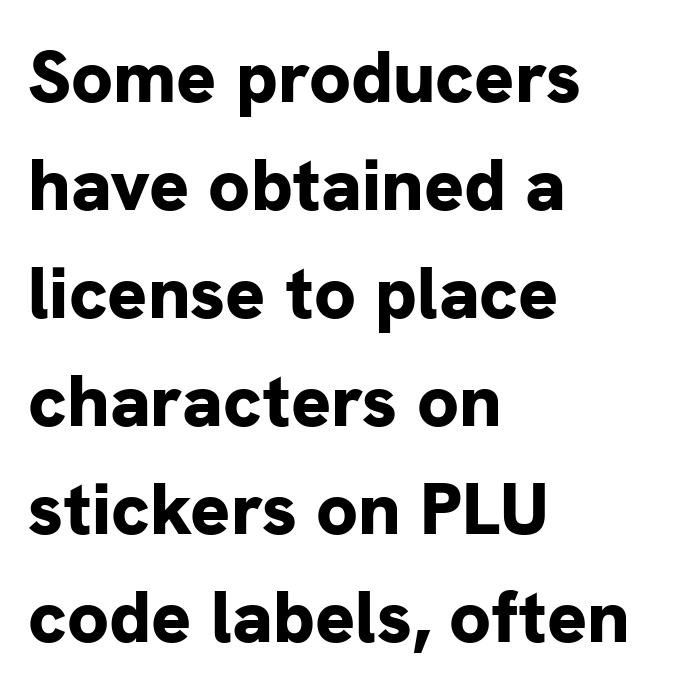
In CSS terms this would be text-align: left. Unmarked baselines from the first word to the last. These lines carry a lot of weight — the face is fully bold. Nope, no serifs anywhere on these letters. Characters remain perfectly vertical along every line.
